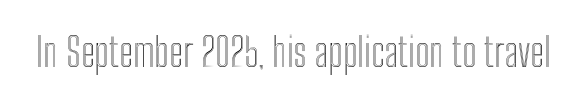
Q: Is the text italic (slanted)? A: No, it is upright.
Q: Is the text underlined? A: No.
Q: Is the spacing between letters normal or unusually wide? A: Normal.
Q: Width (condensed, normal, or wide)? A: Condensed.
Q: x-height? A: Medium.
Q: Monospaced? A: No.
